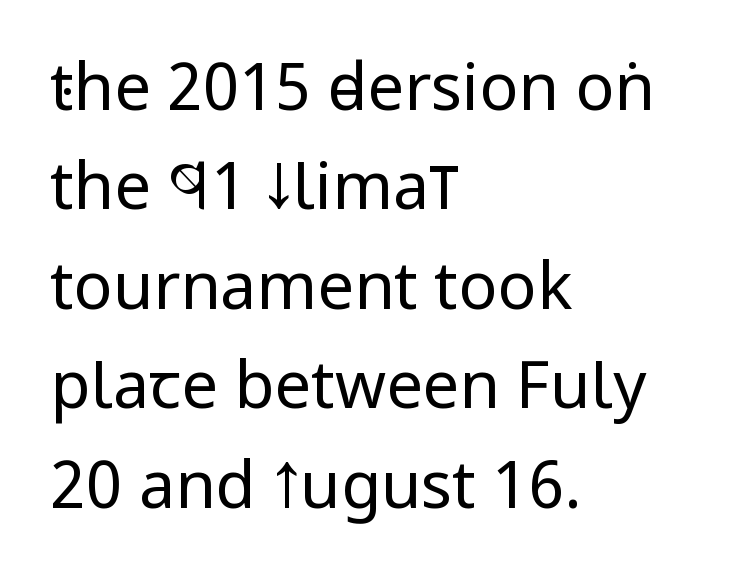
Short and long lines alike share a common starting point at left. Examine the stroke ends and you'll find no serifs. Words appear dense and cohesive because spacing is normal. Plain, unruled lines of type. Think of a printed novel: that variable character pitch is what you see here. The letters stand upright; this is a roman face.
